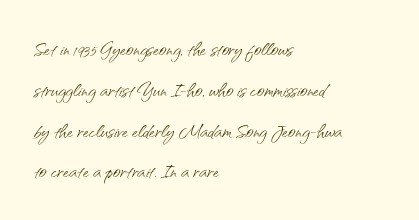
The gap between lines stays unmarked. No extra tracking has been applied to these lines. Does the leading feel generous? No, just average. Short and long lines alike share a common starting point at left.
